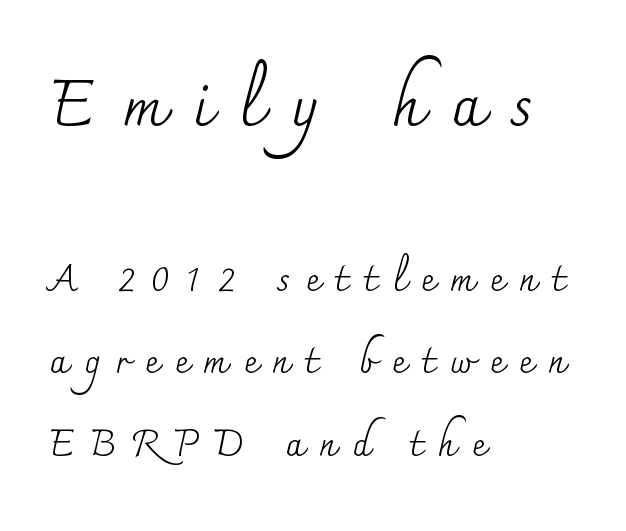
The letters advance in unequal steps, a hallmark of proportional type. Unmarked baselines from the first word to the last. Of the two passages, the one on top uses the larger point size. The typesetting does not lean heavy: it is not bold.
